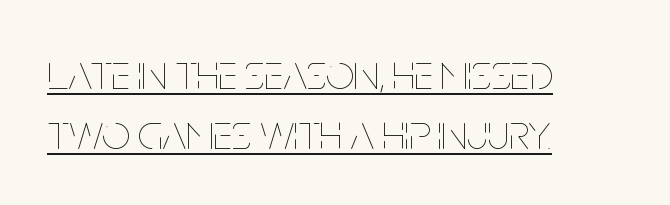
The image shows 49 px thin, condensed type, upright; set left-aligned, line spacing 1.23x, normal letter spacing, underlined; low stroke contrast and a large x-height.
